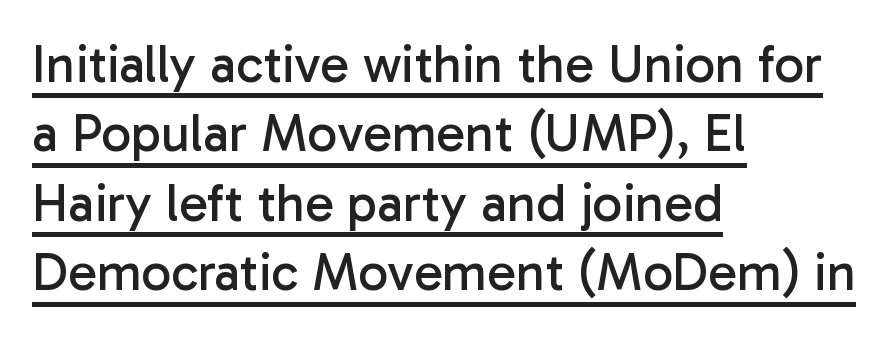
{"serif": "no", "italic": "no", "bold": "no", "weight": "regular", "width": "normal", "stroke_contrast": "low", "x_height": "medium", "monospaced": "no", "underline": "yes", "align": "left", "line_spacing": "normal", "line_spacing_ratio": 1.31, "letter_spacing": "normal", "letter_spacing_em": 0.0, "glyph_px": 53}
